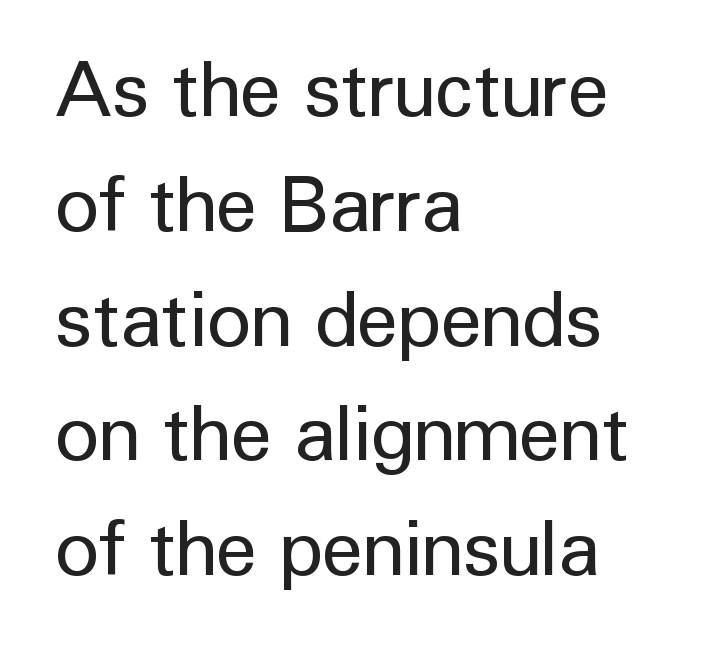
{"serif": "no", "italic": "no", "bold": "no", "weight": "regular", "width": "normal", "stroke_contrast": "low", "x_height": "medium", "monospaced": "no", "underline": "no", "align": "left", "line_spacing": "normal", "line_spacing_ratio": 1.51, "letter_spacing": "normal", "letter_spacing_em": 0.0, "glyph_px": 76}
